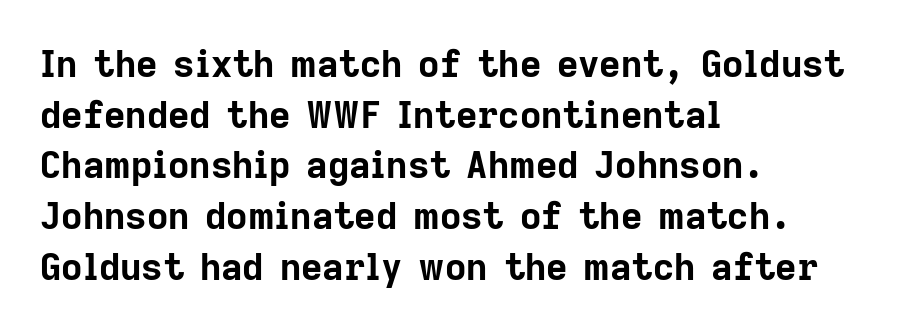
The image shows 37 px bold sans-serif type, upright; set left-aligned, normal line spacing (1.37x), normal letter spacing, not underlined; low stroke contrast and a medium x-height.
